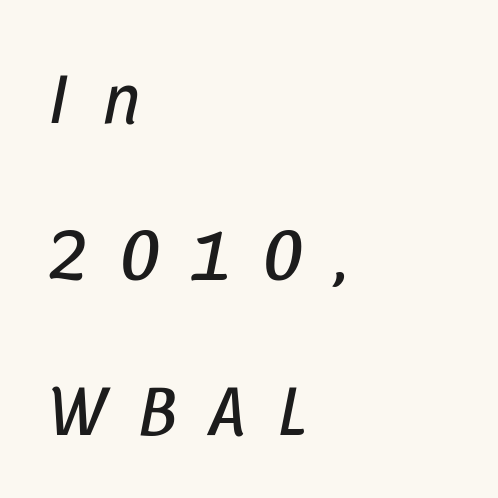
The image shows 72 px regular-weight, condensed type, italic (leaning right); set left-aligned, loose line spacing (2.17x), unusually wide letter spacing (+0.44 em), not underlined; low stroke contrast and a large x-height.
